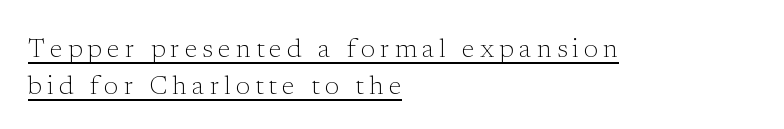
The image shows 26 px text type, upright; set left-aligned, normal line spacing (1.42x), unusually wide letter spacing (+0.2 em), underlined.
